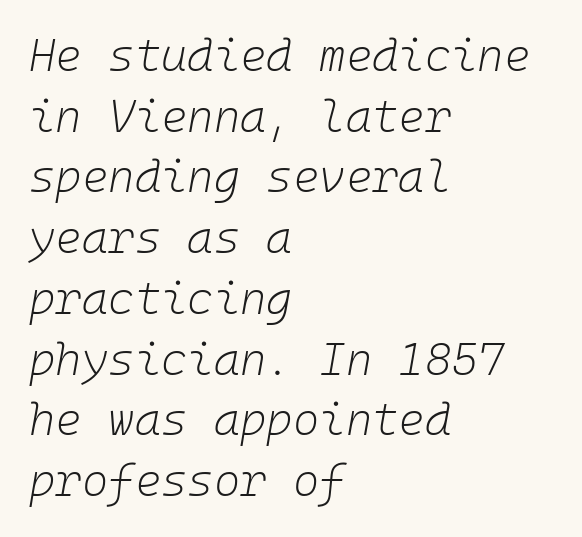
Q: Is the text bold? A: No.
Q: Is the text italic (slanted)? A: Yes, it leans right by about 10 degrees.
Q: Is the text underlined? A: No.
Q: How is the paragraph aligned? A: Left-aligned.
Q: Is the spacing between letters normal or unusually wide? A: Normal.
Q: Is the spacing between lines tight, normal or loose? A: Normal.
Q: Width (condensed, normal, or wide)? A: Normal.
Q: Stroke contrast? A: Low.
Q: x-height? A: Medium.
Q: Monospaced? A: Yes.
